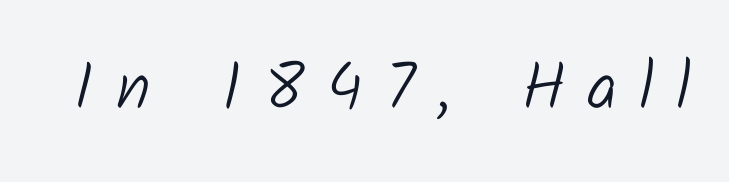
Q: Is the text bold? A: No.
Q: Is the typeface a serif or a sans-serif typeface? A: Sans-serif.
Q: Is the text underlined? A: No.
Q: Is the spacing between letters normal or unusually wide? A: Unusually wide.
Q: Width (condensed, normal, or wide)? A: Normal.
Q: Stroke contrast? A: Low.
Q: x-height? A: Medium.
Q: Monospaced? A: No.
